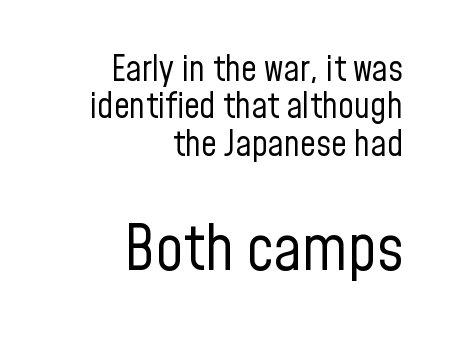
{"serif": "no", "italic": "no", "bold": "no", "weight": "regular", "width": "condensed", "stroke_contrast": "low", "x_height": "medium", "monospaced": "no", "underline": "no", "align": "right", "line_spacing": "tight", "line_spacing_ratio": 1.07, "letter_spacing": "normal", "letter_spacing_em": 0.0, "larger_block": "second", "size_ratio": 1.77, "glyph_px": 62}
